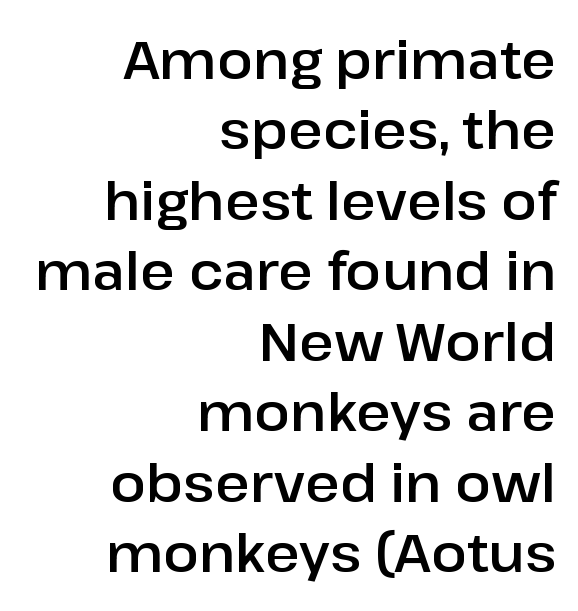
{"serif": "no", "italic": "no", "width": "normal", "stroke_contrast": "low", "x_height": "medium", "monospaced": "no", "underline": "no", "align": "right", "line_spacing": "normal", "line_spacing_ratio": 1.33, "letter_spacing": "normal", "letter_spacing_em": 0.0, "glyph_px": 53}
